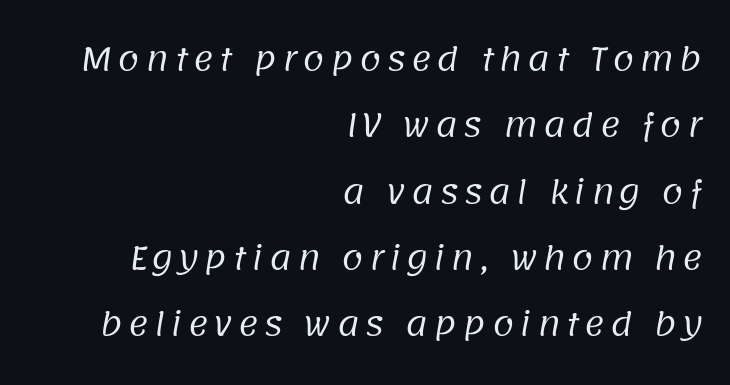
{"serif": "no", "bold": "no", "weight": "regular", "width": "normal", "stroke_contrast": "low", "x_height": "large", "monospaced": "no", "underline": "no", "align": "right", "line_spacing": "loose", "line_spacing_ratio": 2.14, "glyph_px": 31}
